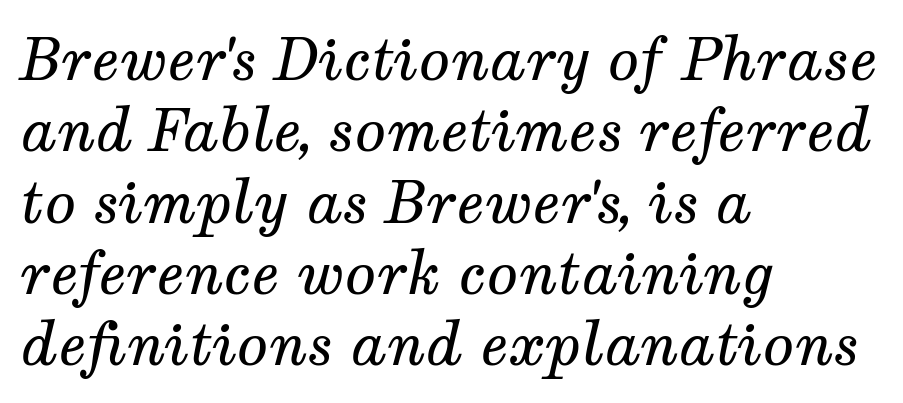
The image shows 58 px regular-weight serif type, italic (leaning right); set left-aligned, line spacing 1.23x, normal letter spacing, not underlined; medium stroke contrast and a medium x-height.
